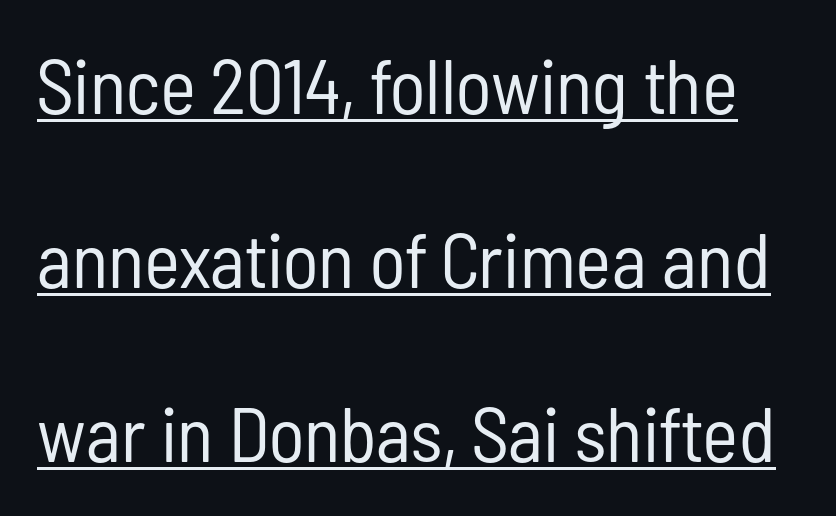
The image shows 77 px regular-weight, condensed sans-serif type, upright; set loose line spacing (2.26x), normal letter spacing, underlined; low stroke contrast and a medium x-height.
